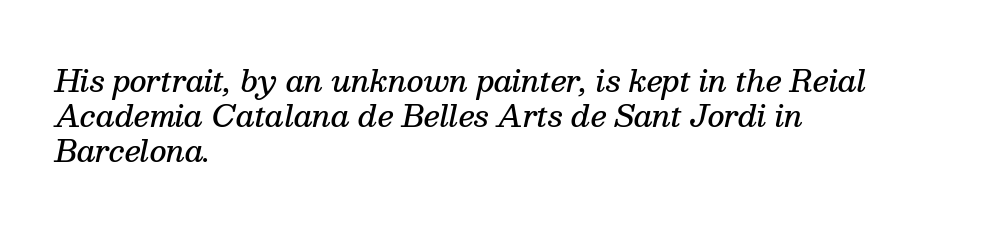
The characters display serif detailing at their extremities. Horizontal alignment here is leftward, the default for most running prose. You could not count columns in this text — the font is proportionally spaced. No word sits above an underline.
